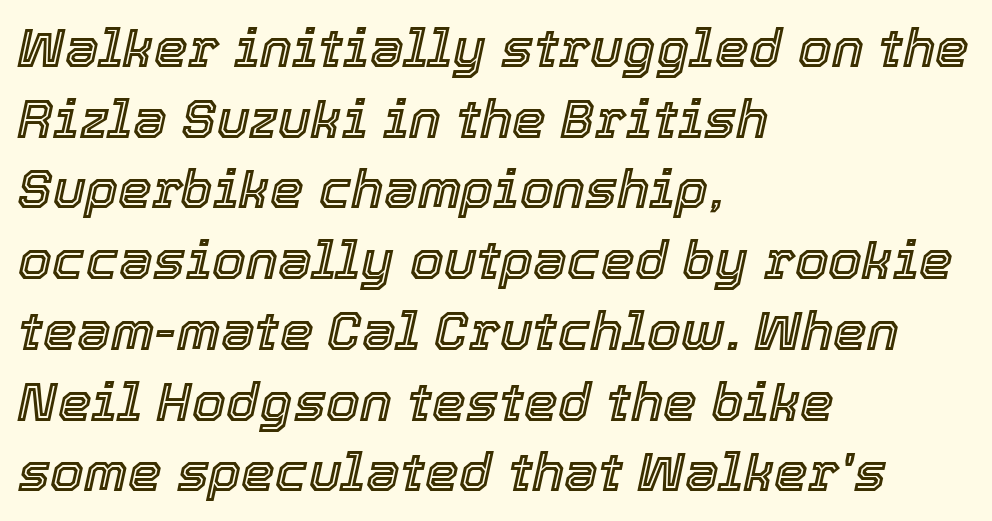
A normal amount of white space separates one row of letters from the next. Standard letterfit; no display-style spreading of the glyphs. Quick note: italic. The letters advance in unequal steps, a hallmark of proportional type. Each row of text sits above clean, open space. Alignment: flush left.
